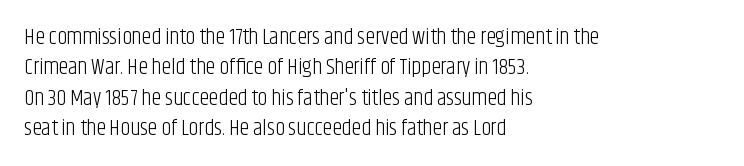
{"italic": "no", "bold": "no", "underline": "no", "align": "left", "line_spacing": "normal", "line_spacing_ratio": 1.38, "letter_spacing": "normal", "letter_spacing_em": 0.0, "glyph_px": 22}
